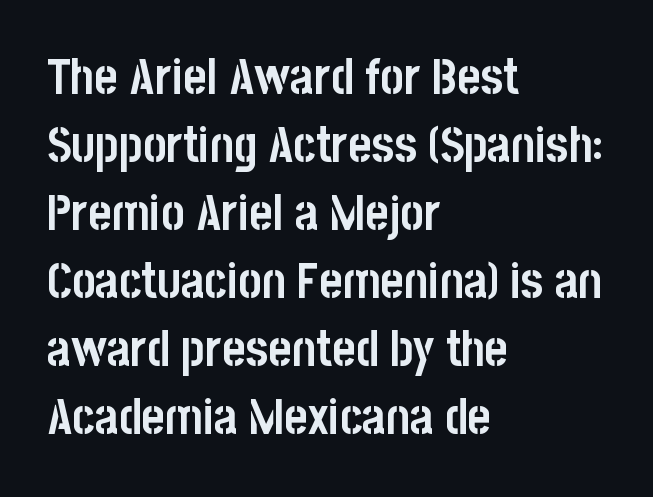
{"serif": "no", "italic": "no", "bold": "yes", "weight": "semibold", "width": "condensed", "stroke_contrast": "low", "x_height": "large", "monospaced": "no", "underline": "no", "align": "left", "line_spacing": "normal", "line_spacing_ratio": 1.36, "letter_spacing": "normal", "letter_spacing_em": 0.0, "glyph_px": 50}
